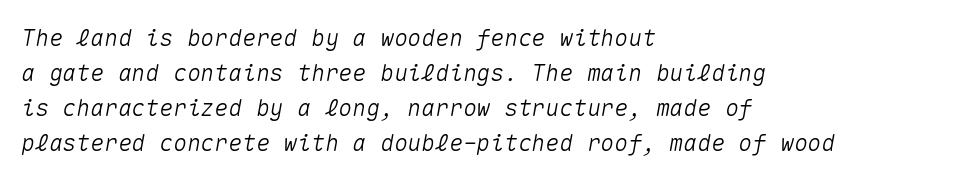
{"italic": "yes", "lean": "right", "slant_degrees": 10, "underline": "no", "align": "left", "line_spacing": "normal", "line_spacing_ratio": 1.52, "letter_spacing": "normal", "letter_spacing_em": 0.0, "glyph_px": 23}
